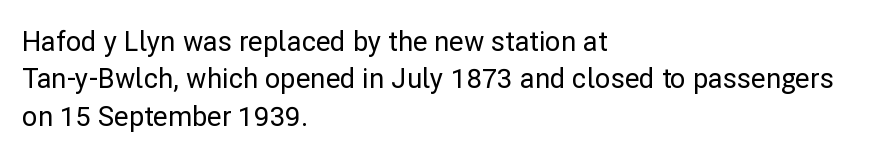
The image shows 27 px text type, upright; set left-aligned, normal line spacing (1.38x), normal letter spacing, not underlined.
